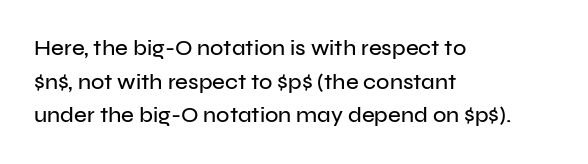
One glance says typical: line gaps are just what's usual. The letters stand upright; this is a roman face. The gap between lines stays unmarked. These lines keep a tight, regular rhythm from letter to letter. Casual observation: everything's shoved over to the left.
